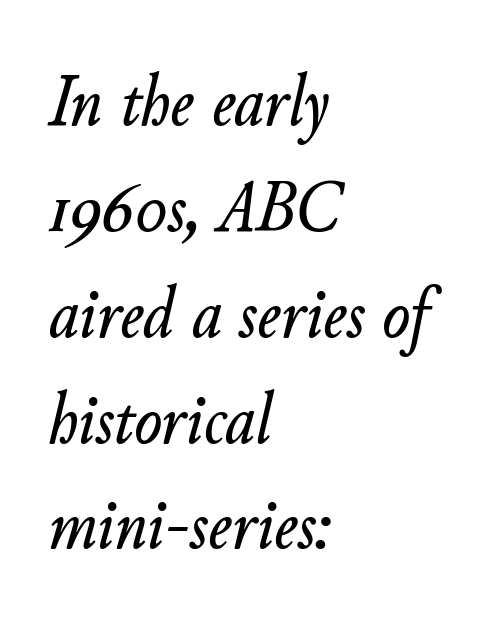
The image shows 73 px text type, italic (leaning right); set left-aligned, normal line spacing (1.45x), normal letter spacing, not underlined; low stroke contrast and a small x-height.
